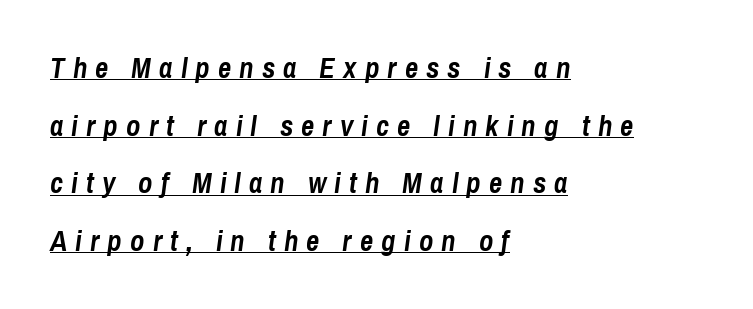
The image shows 29 px semibold, condensed type, italic (leaning right); set left-aligned, loose line spacing (1.99x), unusually wide letter spacing (+0.28 em), underlined; low stroke contrast and a medium x-height.
